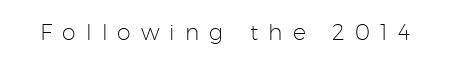
{"italic": "no", "bold": "no", "underline": "no", "letter_spacing": "wide", "letter_spacing_em": 0.46, "glyph_px": 22}
